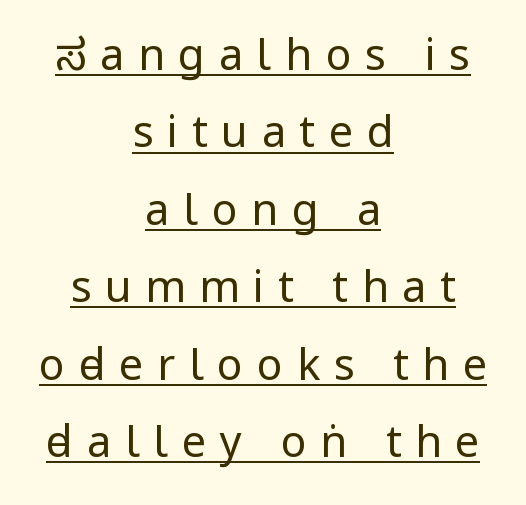
Q: Is the text bold? A: No.
Q: Is the text italic (slanted)? A: No, it is upright.
Q: Is the typeface a serif or a sans-serif typeface? A: Sans-serif.
Q: Is the text underlined? A: Yes.
Q: How is the paragraph aligned? A: Centered.
Q: Is the spacing between letters normal or unusually wide? A: Unusually wide.
Q: Width (condensed, normal, or wide)? A: Condensed.
Q: Stroke contrast? A: Low.
